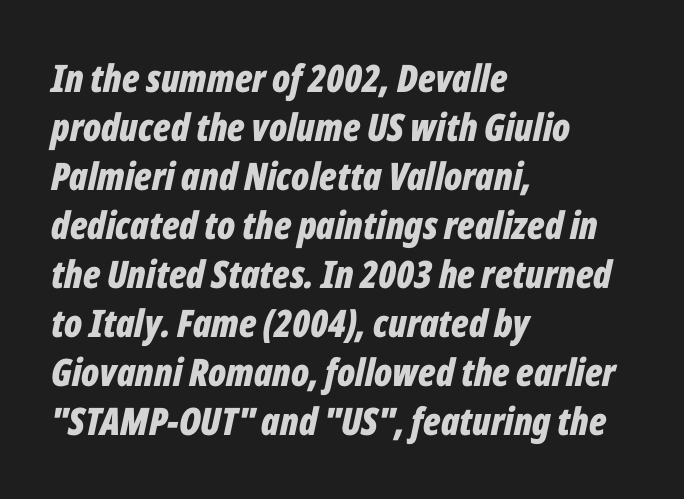
{"italic": "yes", "lean": "right", "slant_degrees": 12, "bold": "yes", "weight": "bold", "width": "condensed", "stroke_contrast": "low", "x_height": "medium", "monospaced": "no", "underline": "no", "align": "left", "line_spacing": "normal", "line_spacing_ratio": 1.29, "letter_spacing": "normal", "letter_spacing_em": 0.0, "glyph_px": 38}
